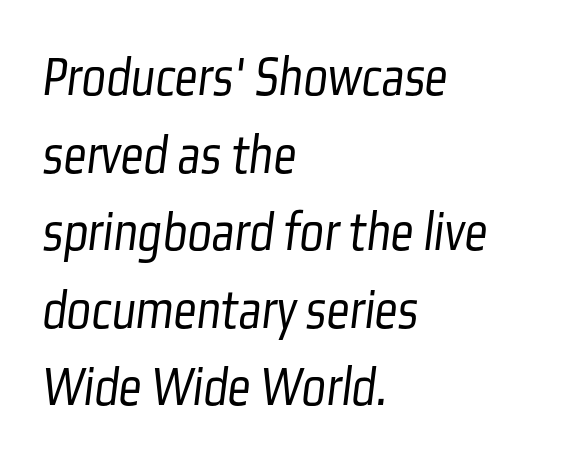
The string is rendered with underlining switched off. The rendering uses natural spacing where letterforms have individual widths. Is the block centered? No — it sits flush against the left margin. No feet cap the strokes, marking this as sans-serif type. The lines sit at an ordinary, default distance from one another.
